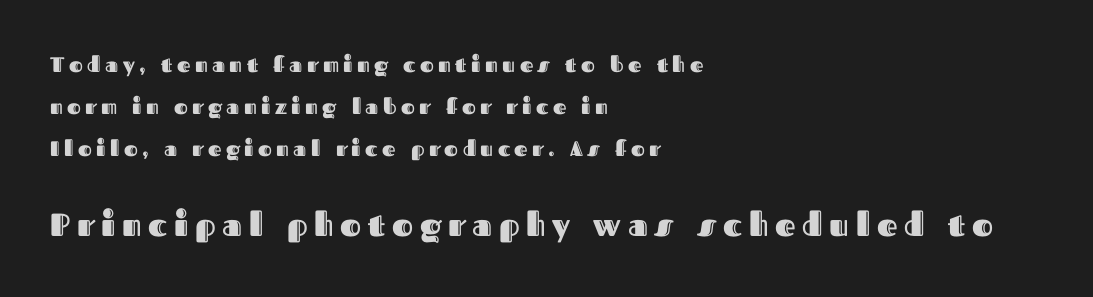
Q: Is the text italic (slanted)? A: No, it is upright.
Q: Is the text underlined? A: No.
Q: How is the paragraph aligned? A: Left-aligned.
Q: Is the spacing between letters normal or unusually wide? A: Unusually wide.
Q: Is the spacing between lines tight, normal or loose? A: Loose.
Q: Which block of text is set in a larger size, the first (top) or the second (bottom)? A: The second (bottom) one.
Q: Width (condensed, normal, or wide)? A: Normal.
Q: x-height? A: Medium.
Q: Monospaced? A: No.
